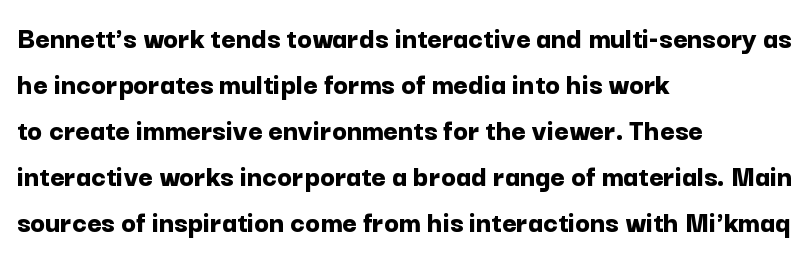
Is this a sans? Yes — the strokes have no serifs. These lines are rendered in a variable-pitch font. Upright lettering throughout. Leftover space on each line is placed entirely after the last word. Any mark beneath the type? The region is blank. Honestly, the row spacing looks completely unremarkable.
